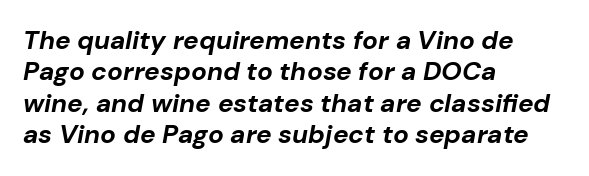
Q: Is the text bold? A: Yes.
Q: Is the text italic (slanted)? A: Yes, it leans right by about 10 degrees.
Q: Is the text underlined? A: No.
Q: How is the paragraph aligned? A: Left-aligned.
Q: Is the spacing between letters normal or unusually wide? A: Normal.
